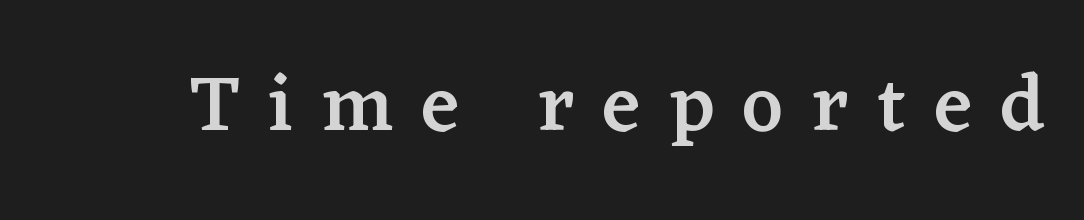
The image shows 79 px semibold serif type, upright; set unusually wide letter spacing (+0.37 em), not underlined; low stroke contrast and a medium x-height.
